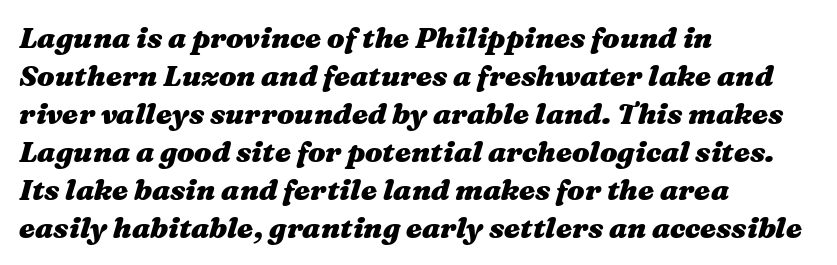
This sample uses an oblique cut, with every glyph tilted off the vertical. A typesetter would call this proportional, since set widths differ per character. There is no visible air inserted between adjacent glyphs. Honestly, the row spacing looks completely unremarkable. This sample is left-justified, so line endings fall wherever the words run out. On the weight axis this lands at bold, roughly 700.
